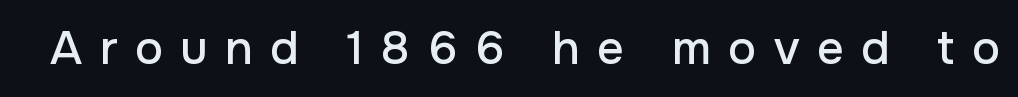
Italic? Not at all — the glyphs are vertical. Examine the stroke ends and you'll find no serifs. Tracking value appears strongly positive — letters spread wide. Here the designer chose a conventional face with non-uniform glyph widths. A bare baseline throughout the passage.
